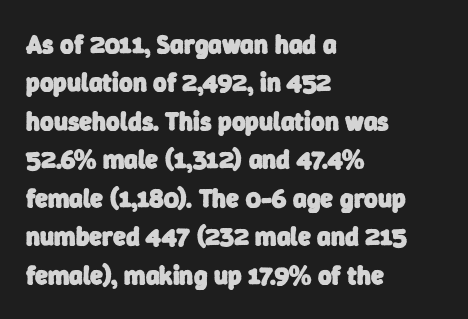
The image shows 26 px bold type; set left-aligned, normal line spacing (1.48x), normal letter spacing, not underlined.
